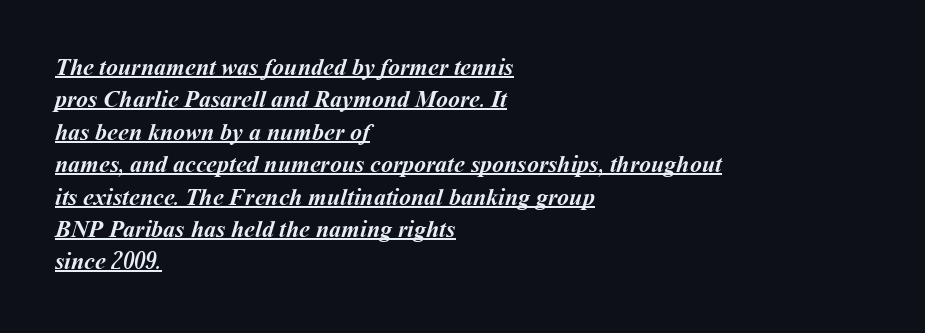
Q: Is the text bold? A: Yes.
Q: Is the text underlined? A: Yes.
Q: How is the paragraph aligned? A: Left-aligned.
Q: Is the spacing between letters normal or unusually wide? A: Normal.
Q: Is the spacing between lines tight, normal or loose? A: Normal.
